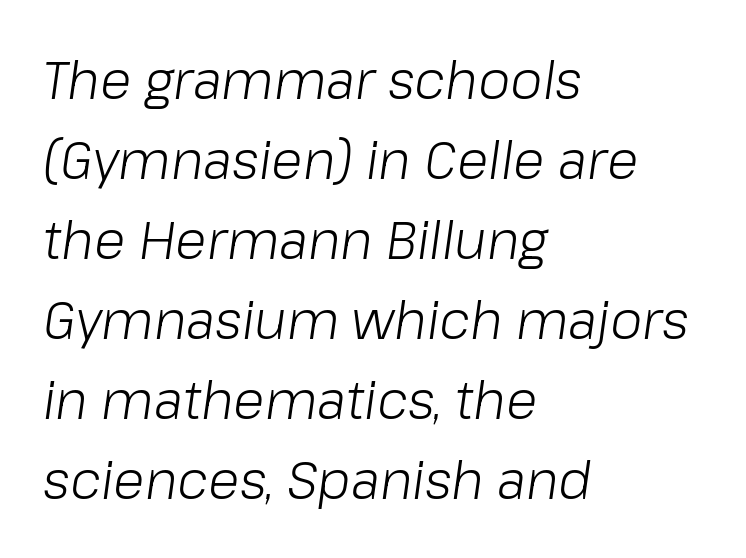
{"italic": "yes", "lean": "right", "slant_degrees": 8, "bold": "no", "weight": "light", "width": "normal", "stroke_contrast": "low", "x_height": "medium", "monospaced": "no", "underline": "no", "align": "left", "line_spacing": "normal", "line_spacing_ratio": 1.54, "letter_spacing": "normal", "letter_spacing_em": 0.0, "glyph_px": 52}
